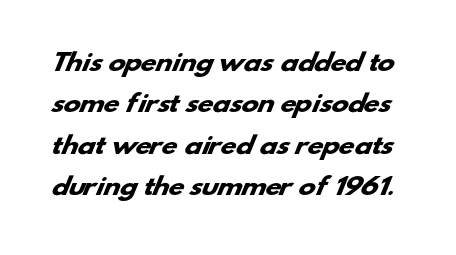
{"bold": "yes", "underline": "no", "line_spacing_ratio": 1.8, "letter_spacing": "normal", "letter_spacing_em": 0.0, "glyph_px": 23}
